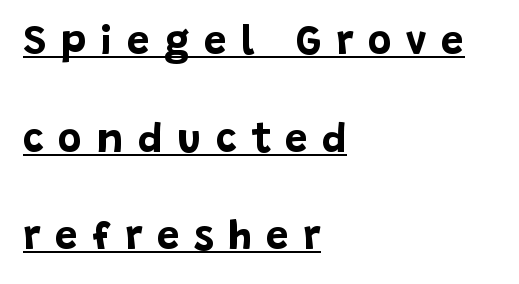
{"serif": "no", "italic": "no", "bold": "yes", "weight": "bold", "width": "normal", "stroke_contrast": "low", "x_height": "large", "monospaced": "no", "underline": "yes", "align": "left", "line_spacing": "loose", "line_spacing_ratio": 2.38, "letter_spacing": "wide", "letter_spacing_em": 0.35, "glyph_px": 41}
